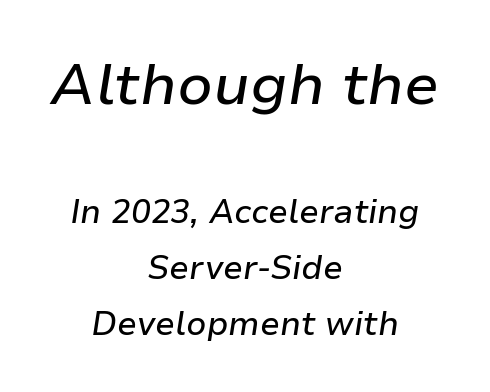
The strip under each line holds only bare page. The whitespace from short lines is split evenly between both sides. Reading down the column, the eye jumps a familiar distance to each next line. Is the lower block the larger one? No — the upper block carries the bigger type.
